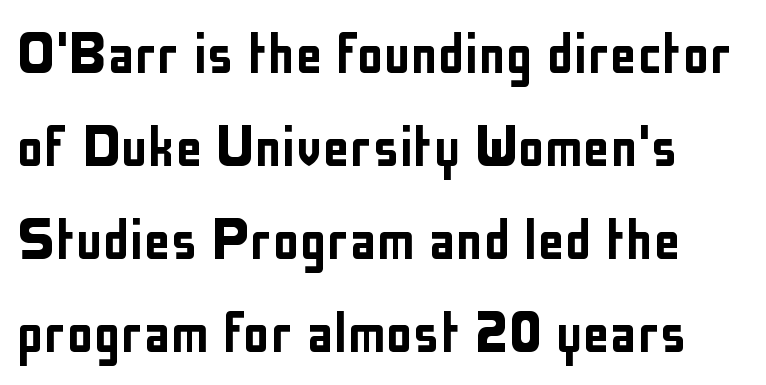
{"serif": "no", "italic": "no", "width": "condensed", "stroke_contrast": "low", "x_height": "medium", "monospaced": "no", "underline": "no", "line_spacing": "normal", "line_spacing_ratio": 1.37, "letter_spacing": "normal", "letter_spacing_em": 0.0, "glyph_px": 68}
